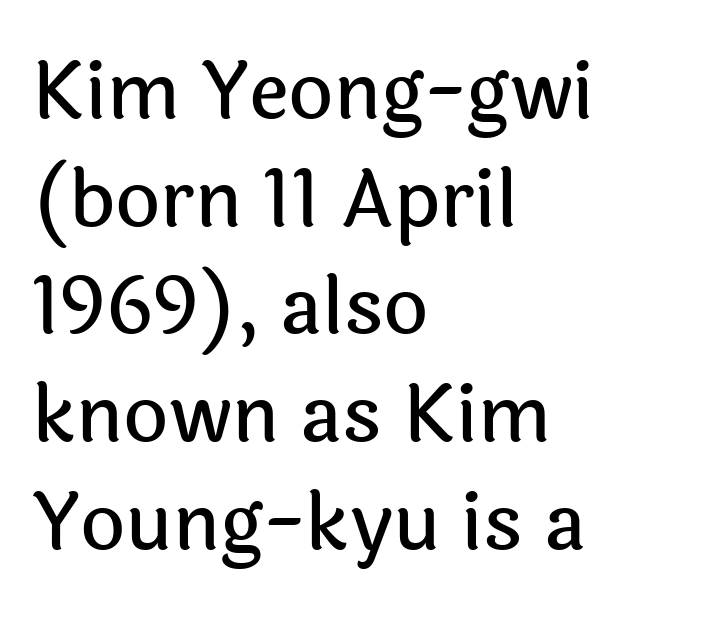
The letters advance in unequal steps, a hallmark of proportional type. Honestly, there is no underline to notice here at all. A student would call this left alignment; a typographer would say flush left, rag right. Observe the absence of serifs on each vertical stroke in this sample. Students, note that the glyphs here touch the page at normal intervals.
